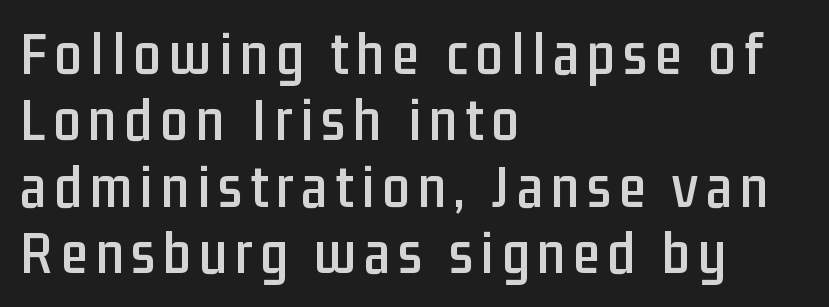
{"serif": "no", "italic": "no", "width": "condensed", "stroke_contrast": "low", "x_height": "medium", "monospaced": "no", "underline": "no", "align": "left", "line_spacing": "tight", "line_spacing_ratio": 1.09, "glyph_px": 61}
